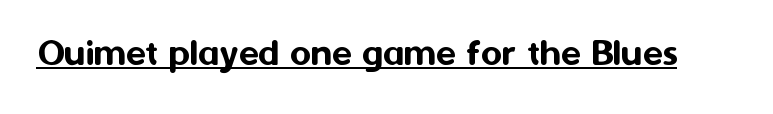
This rendering features underlined lettering. Here the designer chose a conventional face with non-uniform glyph widths. No italicization has been applied; the sample stays upright. A typesetter would call this zero additional tracking.
